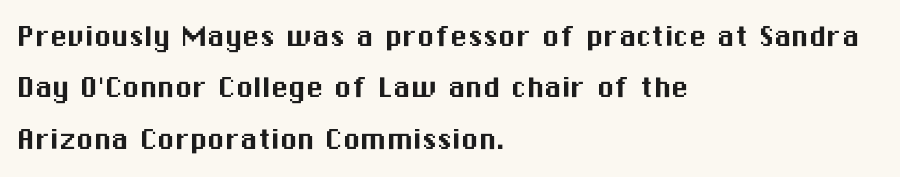
{"serif": "no", "italic": "no", "width": "normal", "stroke_contrast": "medium", "x_height": "medium", "monospaced": "no", "underline": "no", "align": "left", "line_spacing": "normal", "line_spacing_ratio": 1.47, "letter_spacing": "normal", "letter_spacing_em": 0.0, "glyph_px": 35}
